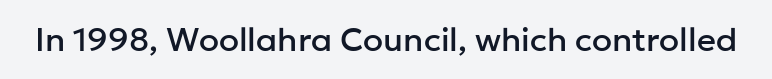
The image shows 33 px sans-serif type, upright; set normal letter spacing, not underlined; low stroke contrast and a medium x-height.
